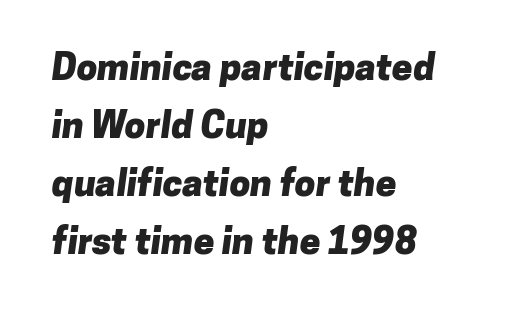
Q: Is the text bold? A: Yes.
Q: Is the typeface a serif or a sans-serif typeface? A: Sans-serif.
Q: Is the text underlined? A: No.
Q: How is the paragraph aligned? A: Left-aligned.
Q: Is the spacing between letters normal or unusually wide? A: Normal.
Q: Is the spacing between lines tight, normal or loose? A: Normal.
Q: Width (condensed, normal, or wide)? A: Normal.
Q: Stroke contrast? A: Low.
Q: x-height? A: Medium.
Q: Monospaced? A: No.
